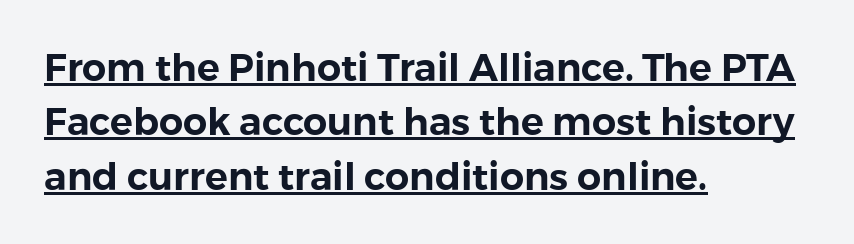
The image shows 38 px sans-serif type, upright; set left-aligned, normal line spacing (1.43x), normal letter spacing, underlined; a medium x-height.
